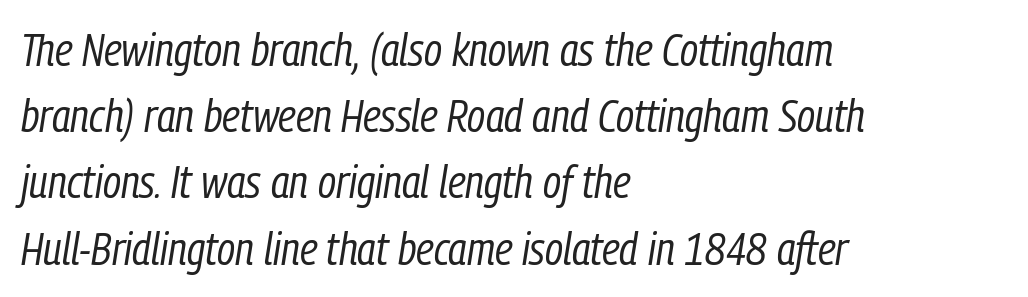
Q: Is the text bold? A: No.
Q: Is the text italic (slanted)? A: Yes, it leans right by about 9 degrees.
Q: Is the text underlined? A: No.
Q: How is the paragraph aligned? A: Left-aligned.
Q: Is the spacing between letters normal or unusually wide? A: Normal.
Q: Is the spacing between lines tight, normal or loose? A: Normal.
Q: Width (condensed, normal, or wide)? A: Condensed.
Q: Stroke contrast? A: Low.
Q: x-height? A: Medium.
Q: Monospaced? A: No.
